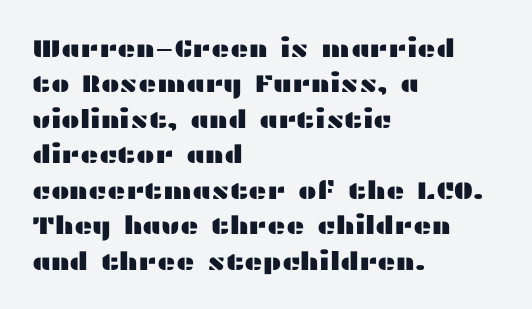
The line texture is even and compact thanks to regular tracking. Glance below the letters and you will spot only blank space. It's the straight-up-and-down kind of type. Each line starts at the same left margin while the right side varies. Reading down the column, the eye jumps a familiar distance to each next line.
